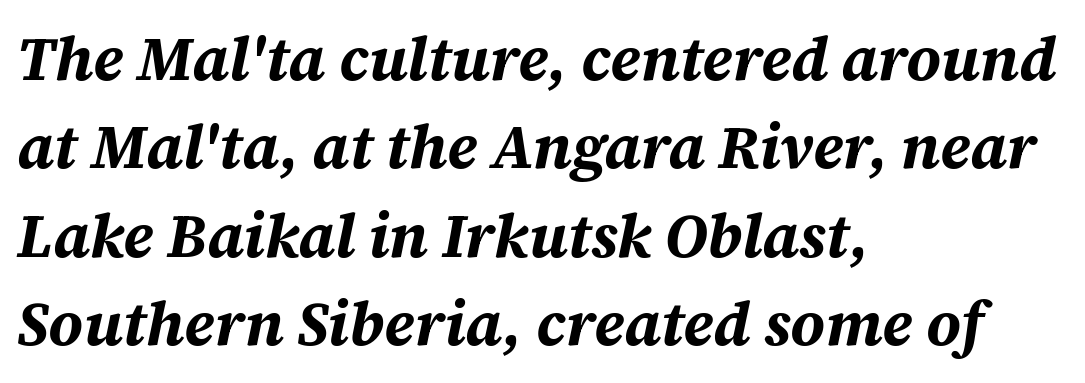
The image shows 61 px bold type, italic (leaning right); set left-aligned, normal line spacing (1.45x), normal letter spacing, not underlined; medium stroke contrast and a large x-height.
